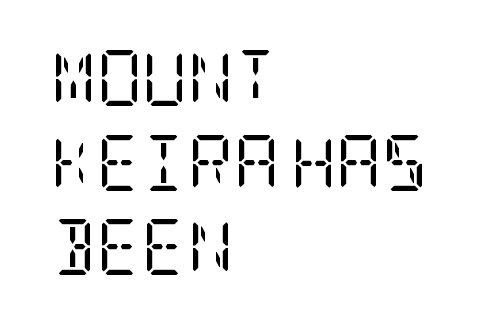
Q: Is the text bold? A: No.
Q: Is the text italic (slanted)? A: No, it is upright.
Q: Is the typeface a serif or a sans-serif typeface? A: Serif.
Q: Is the text underlined? A: No.
Q: How is the paragraph aligned? A: Left-aligned.
Q: Is the spacing between letters normal or unusually wide? A: Normal.
Q: Is the spacing between lines tight, normal or loose? A: Normal.
Q: Width (condensed, normal, or wide)? A: Condensed.
Q: Stroke contrast? A: Low.
Q: x-height? A: Large.
